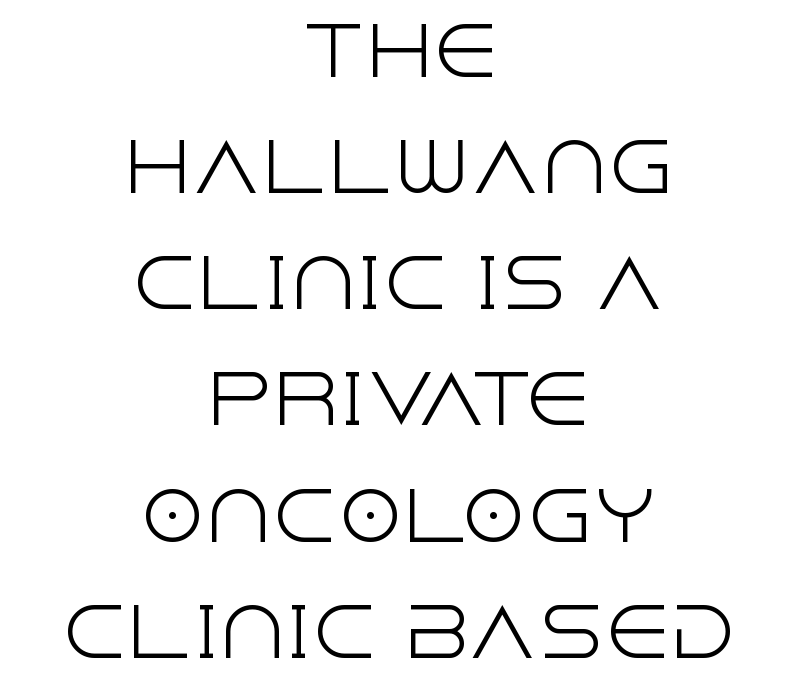
Spacing verdict: proportional, widths tailored to each character. The type sits square on the baseline with zero lean. A typesetter would label this face a sans. These lines stack symmetrically, like a column narrowing and widening about its center.
